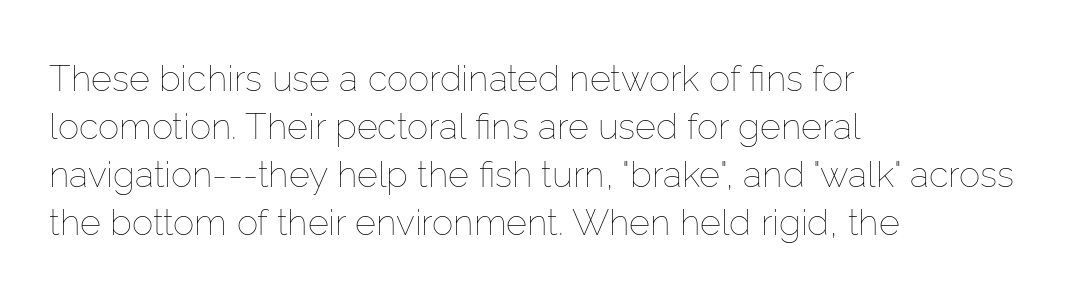
This sample uses an upright cut, with every glyph sitting square on the baseline. Each stroke keeps to a modest, everyday thickness or less. If you measured baseline to baseline, you'd find a middling distance. The passage is arranged the way most books set body copy — flush left. The passage shown has conventional tracking throughout.
